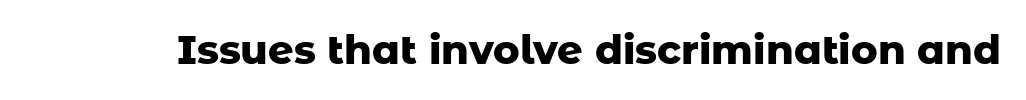
Weight: bold. This rendering leaves character spacing at its baseline value. Posture: vertical. Has an underline been added? It has not. What kind of face is this? One without serifs — a sans. Is this a fixed-width face? No — the glyphs have proportional, varying widths.
